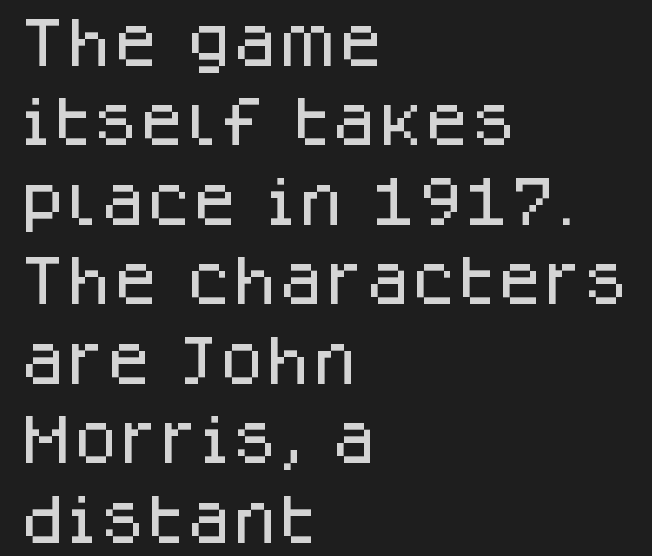
This sample uses plain, unmodified letter spacing. The rag falls on the right side of this text block. When letters stand straight like this, we call the style roman or upright. The letters carry no serifs — their stems end cleanly without finishing strokes. A typesetter would call this proportional, since set widths differ per character. This sample keeps an unexceptional amount of space between lines.
